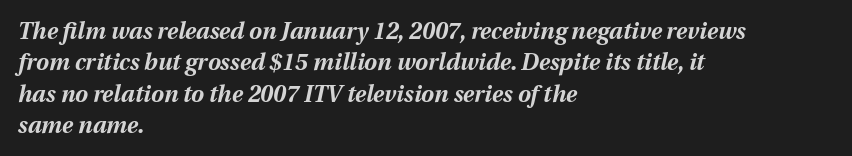
{"italic": "yes", "lean": "right", "slant_degrees": 12, "bold": "yes", "underline": "no", "align": "left", "line_spacing": "normal", "line_spacing_ratio": 1.36, "letter_spacing": "normal", "letter_spacing_em": 0.0, "glyph_px": 23}
